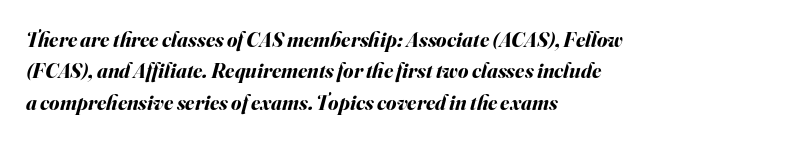
The image shows 21 px bold type, italic (leaning right); set left-aligned, normal line spacing (1.5x), normal letter spacing, not underlined.
